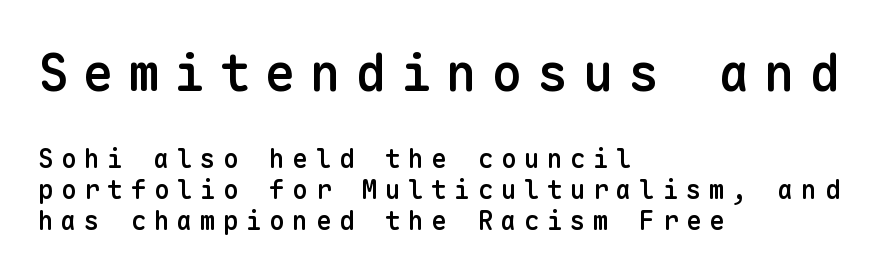
The image shows 51 px semibold sans-serif type, upright, monospaced; set left-aligned, line spacing 1.21x, unusually wide letter spacing (+0.29 em), not underlined; the first (top) block is 1.96x larger; low stroke contrast and a medium x-height.
